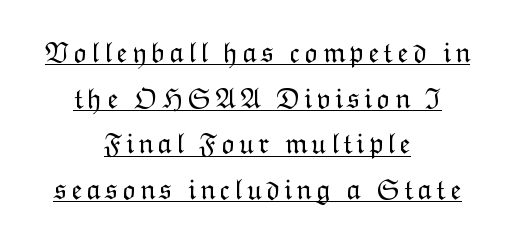
{"italic": "no", "bold": "no", "weight": "light", "width": "normal", "stroke_contrast": "low", "x_height": "medium", "monospaced": "no", "underline": "yes", "align": "center", "line_spacing": "normal", "line_spacing_ratio": 1.57, "glyph_px": 29}
